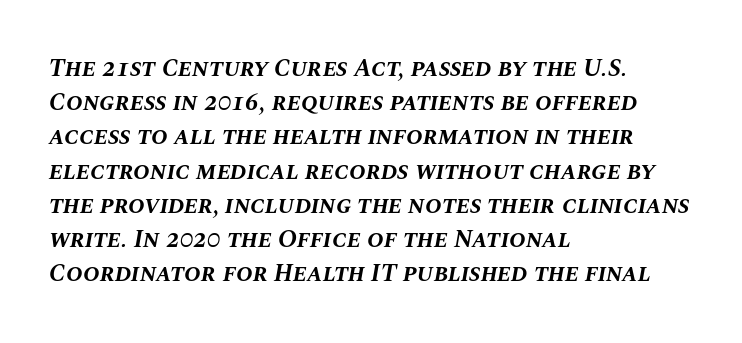
{"italic": "yes", "lean": "right", "slant_degrees": 10, "bold": "yes", "underline": "no", "align": "left", "line_spacing": "normal", "line_spacing_ratio": 1.37, "letter_spacing": "normal", "letter_spacing_em": 0.0, "glyph_px": 25}
